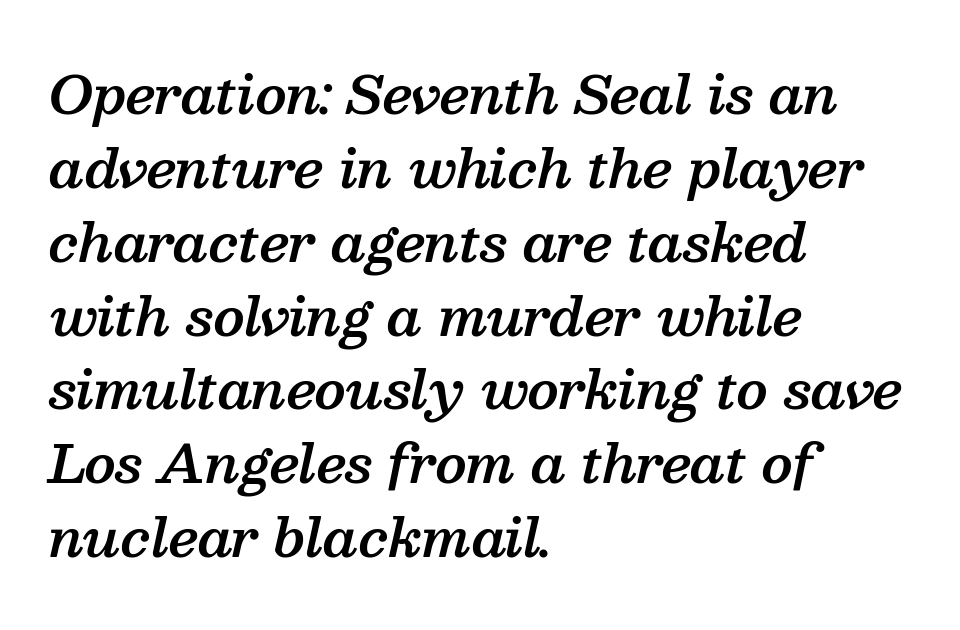
The image shows 52 px semibold serif type, italic (leaning right); set left-aligned, normal line spacing (1.42x), normal letter spacing, not underlined; medium stroke contrast and a medium x-height.
